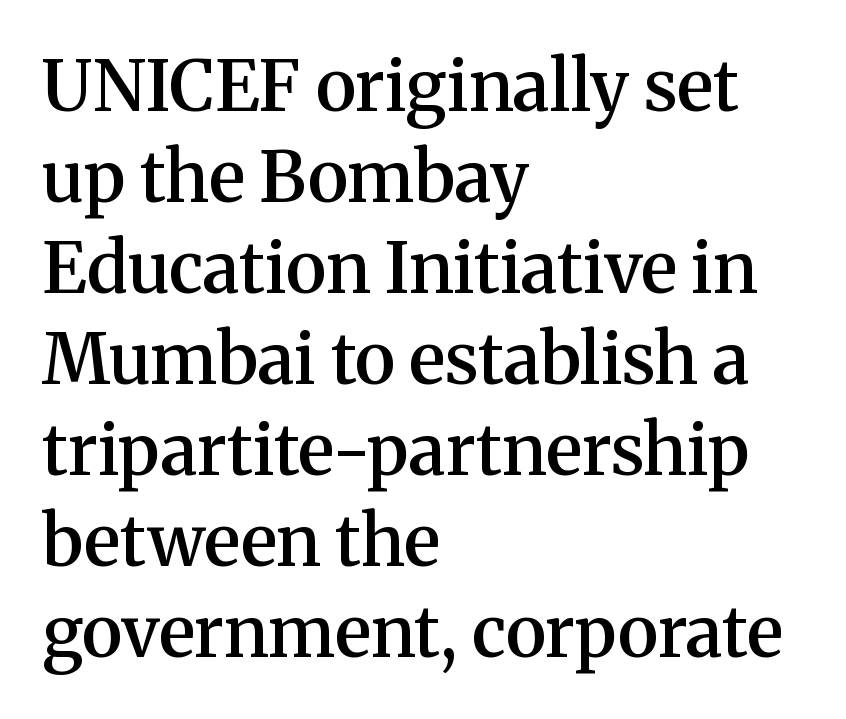
Q: Is the text bold? A: Semi-bold.
Q: Is the text italic (slanted)? A: No, it is upright.
Q: Is the typeface a serif or a sans-serif typeface? A: Serif.
Q: Is the text underlined? A: No.
Q: How is the paragraph aligned? A: Left-aligned.
Q: Is the spacing between letters normal or unusually wide? A: Normal.
Q: Is the spacing between lines tight, normal or loose? A: Normal.
Q: Width (condensed, normal, or wide)? A: Normal.
Q: Stroke contrast? A: Medium.
Q: x-height? A: Medium.
Q: Monospaced? A: No.
